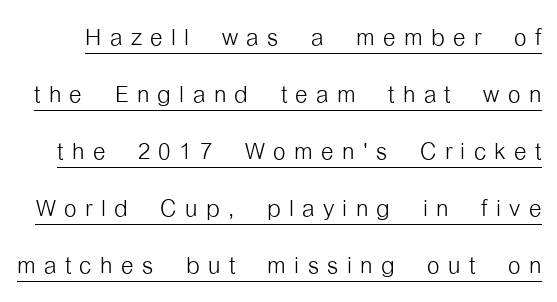
{"serif": "no", "italic": "no", "bold": "no", "weight": "light", "width": "condensed", "stroke_contrast": "low", "x_height": "medium", "monospaced": "no", "underline": "yes", "line_spacing_ratio": 1.78, "letter_spacing": "wide", "letter_spacing_em": 0.26, "glyph_px": 32}
